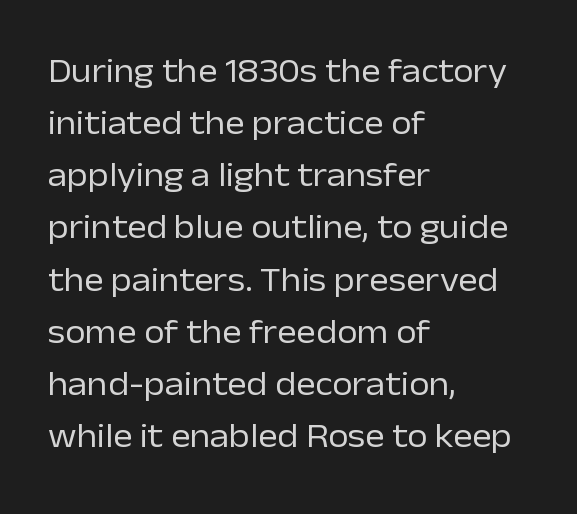
Q: Is the text bold? A: No.
Q: Is the text italic (slanted)? A: No, it is upright.
Q: Is the typeface a serif or a sans-serif typeface? A: Sans-serif.
Q: Is the text underlined? A: No.
Q: How is the paragraph aligned? A: Left-aligned.
Q: Is the spacing between letters normal or unusually wide? A: Normal.
Q: Is the spacing between lines tight, normal or loose? A: Normal.
Q: Width (condensed, normal, or wide)? A: Normal.
Q: Stroke contrast? A: Low.
Q: x-height? A: Medium.
Q: Monospaced? A: No.
